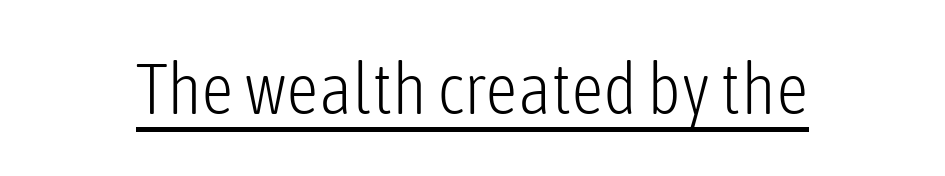
Inter-character spacing is left at the font's built-in metrics. Has an underline been added? It has. Stroke mass is kept to a normal reading level or below. Does the lettering tilt? It doesn't — this is upright.
